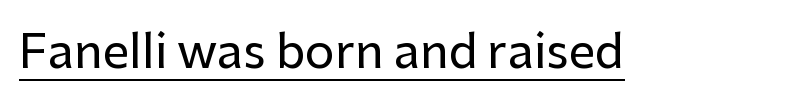
Q: Is the text italic (slanted)? A: No, it is upright.
Q: Is the typeface a serif or a sans-serif typeface? A: Sans-serif.
Q: Is the text underlined? A: Yes.
Q: Is the spacing between letters normal or unusually wide? A: Normal.
Q: Width (condensed, normal, or wide)? A: Normal.
Q: Stroke contrast? A: Low.
Q: x-height? A: Medium.
Q: Monospaced? A: No.
